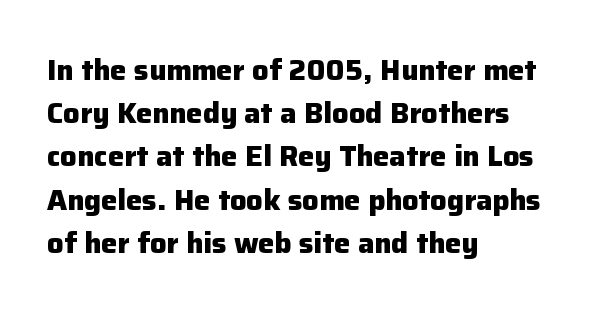
Q: Is the text bold? A: Yes.
Q: Is the text italic (slanted)? A: No, it is upright.
Q: Is the typeface a serif or a sans-serif typeface? A: Sans-serif.
Q: Is the text underlined? A: No.
Q: How is the paragraph aligned? A: Left-aligned.
Q: Is the spacing between letters normal or unusually wide? A: Normal.
Q: Is the spacing between lines tight, normal or loose? A: Normal.
Q: Width (condensed, normal, or wide)? A: Normal.
Q: Stroke contrast? A: Low.
Q: x-height? A: Medium.
Q: Monospaced? A: No.
